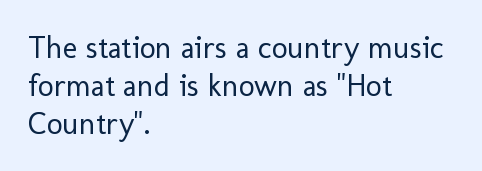
The specimen reads as upright at a glance. Plain, unruled lines of type. The rendering keeps characters at their native spacing. Stem width sits at or under what a default text font uses.
